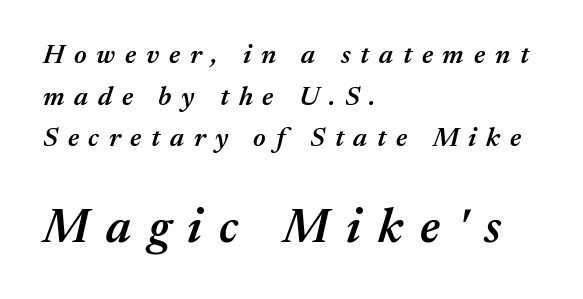
Q: Is the text bold? A: Semi-bold.
Q: Is the text italic (slanted)? A: Yes, it leans right by about 17 degrees.
Q: Is the text underlined? A: No.
Q: How is the paragraph aligned? A: Left-aligned.
Q: Is the spacing between letters normal or unusually wide? A: Unusually wide.
Q: Is the spacing between lines tight, normal or loose? A: Normal.
Q: Which block of text is set in a larger size, the first (top) or the second (bottom)? A: The second (bottom) one.
Q: Width (condensed, normal, or wide)? A: Normal.
Q: Stroke contrast? A: Medium.
Q: x-height? A: Medium.
Q: Monospaced? A: No.
